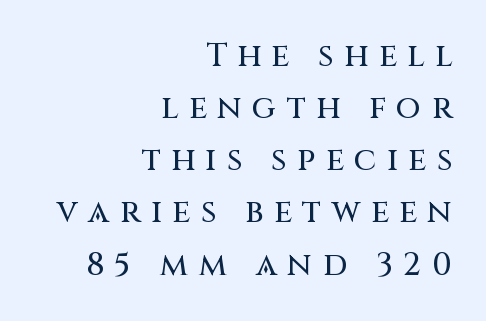
The image shows 32 px sans-serif type, upright; set right-aligned, normal line spacing (1.63x), unusually wide letter spacing (+0.33 em), not underlined; medium stroke contrast and a large x-height.
